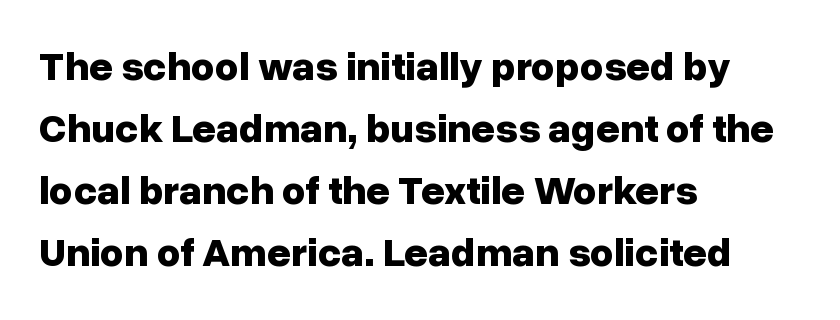
{"serif": "no", "italic": "no", "bold": "yes", "weight": "bold", "width": "normal", "stroke_contrast": "low", "x_height": "medium", "monospaced": "no", "underline": "no", "align": "left", "line_spacing": "normal", "line_spacing_ratio": 1.51, "letter_spacing": "normal", "letter_spacing_em": 0.0, "glyph_px": 41}
